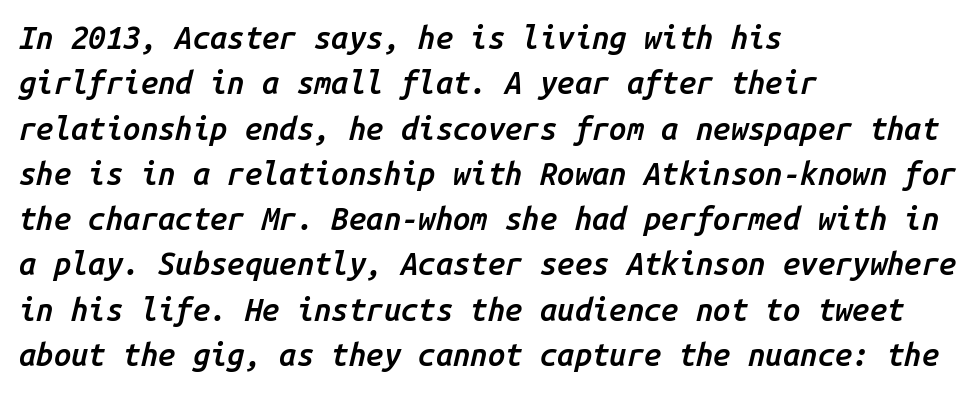
Q: Is the text bold? A: Semi-bold.
Q: Is the text italic (slanted)? A: Yes, it leans right by about 14 degrees.
Q: Is the text underlined? A: No.
Q: How is the paragraph aligned? A: Left-aligned.
Q: Is the spacing between letters normal or unusually wide? A: Normal.
Q: Is the spacing between lines tight, normal or loose? A: Normal.
Q: Width (condensed, normal, or wide)? A: Normal.
Q: Stroke contrast? A: Low.
Q: x-height? A: Medium.
Q: Monospaced? A: Yes.
